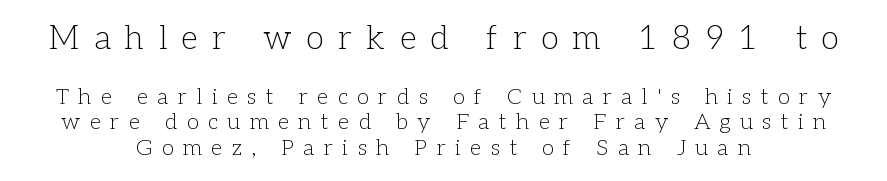
Substantial extra tracking has been applied to these lines. The earlier block is typeset at a bigger size than the later block. Summary of weight: not heavy and not bold. Do the characters align in a grid? No, the font is proportional.
